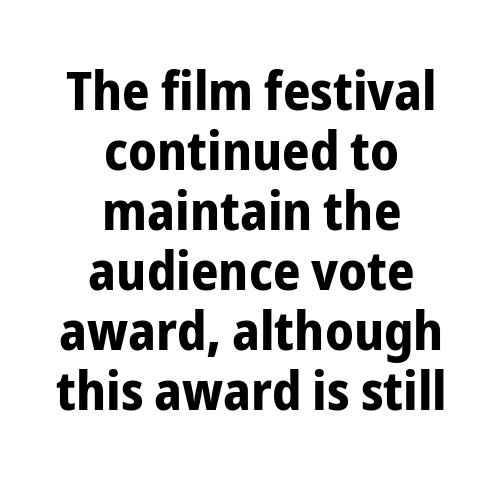
The image shows 54 px bold, condensed sans-serif type, upright; set centered, tight line spacing (1.11x), normal letter spacing, not underlined; low stroke contrast and a medium x-height.
